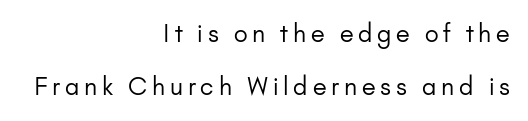
Every stem runs plumb, perpendicular to the baseline. The face used here is rendered with a markedly widened letterfit. Leading: increased. Heaviness? Minimal to ordinary, like unemphasized prose.
